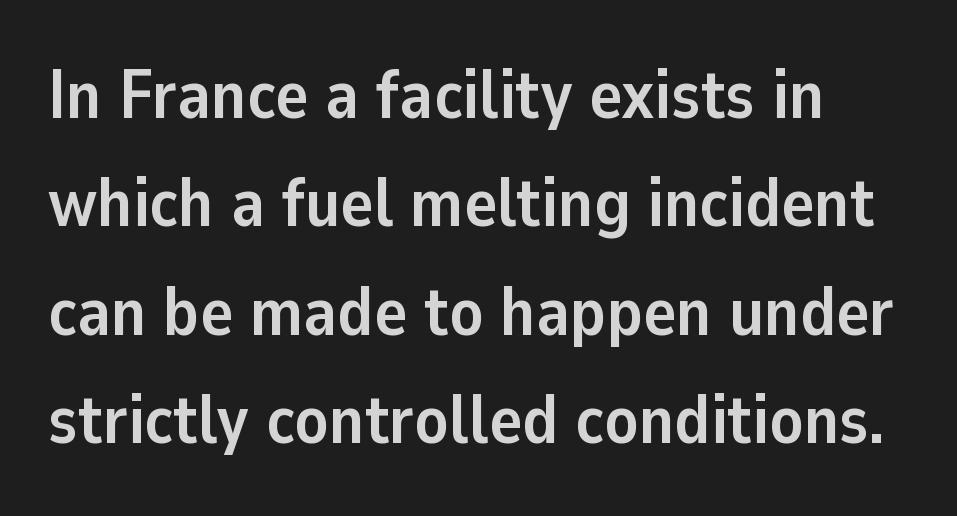
Strokes here are thick enough to call this a true bold. The leading is moderate, giving the passage an even texture. The string is rendered with underlining switched off. Honestly, the letter spacing is just normal — you wouldn't notice it.
